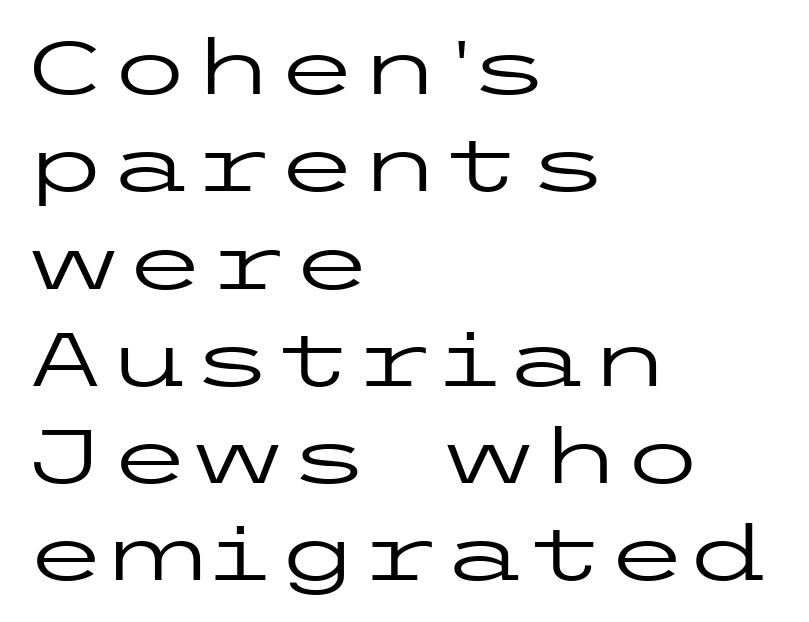
If you drew a ruler down the left edge, every line would touch it. Ordinary non-slanted type is in use. Rows of type keep a routine distance in the vertical direction. Nope, no serifs anywhere on these letters. Weight: not bold — regular or lighter. Just letters on the line, the space beneath them empty.
